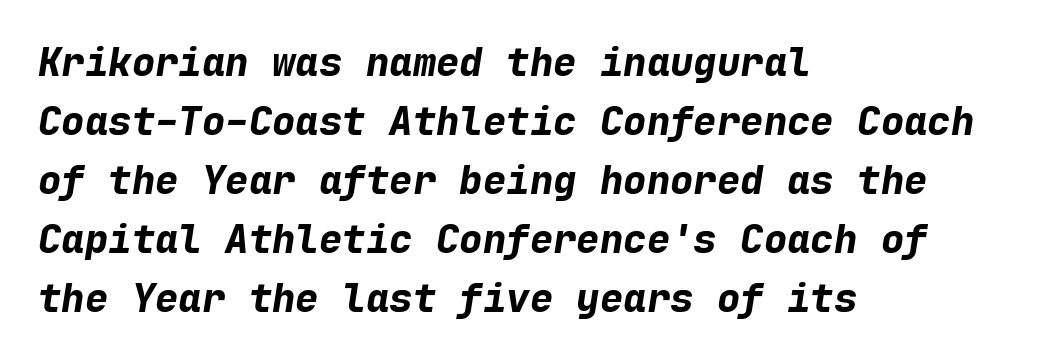
Q: Is the text bold? A: Yes.
Q: Is the text italic (slanted)? A: Yes, it leans right by about 9 degrees.
Q: Is the text underlined? A: No.
Q: How is the paragraph aligned? A: Left-aligned.
Q: Is the spacing between letters normal or unusually wide? A: Normal.
Q: Is the spacing between lines tight, normal or loose? A: Normal.
Q: Width (condensed, normal, or wide)? A: Normal.
Q: Stroke contrast? A: Low.
Q: x-height? A: Medium.
Q: Monospaced? A: Yes.
